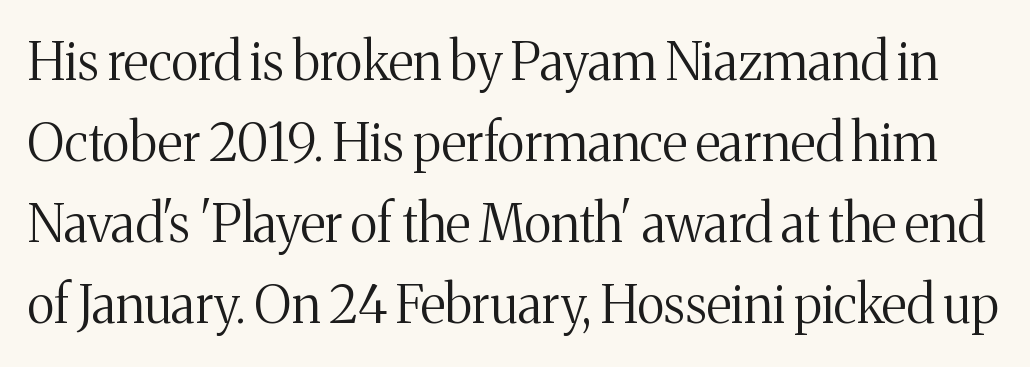
The lettering stays uniformly vertical, giving the passage a roman look. Honestly, there is no underline to notice here at all. Typographically, this falls in the serif category. Is this a fixed-width face? No — the glyphs have proportional, varying widths. This reads as an unemphasized weight, regular at the heaviest.
